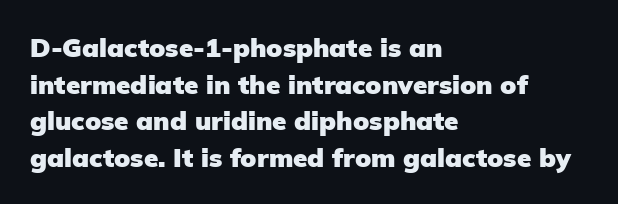
Q: Is the text bold? A: Yes.
Q: Is the text italic (slanted)? A: No, it is upright.
Q: Is the text underlined? A: No.
Q: How is the paragraph aligned? A: Left-aligned.
Q: Is the spacing between letters normal or unusually wide? A: Normal.
Q: Is the spacing between lines tight, normal or loose? A: Normal.
